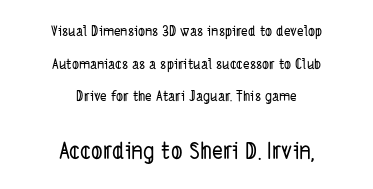
The image shows 23 px text type; set centered, loose line spacing (2.33x), normal letter spacing, not underlined; the second (bottom) block is 1.64x larger.
